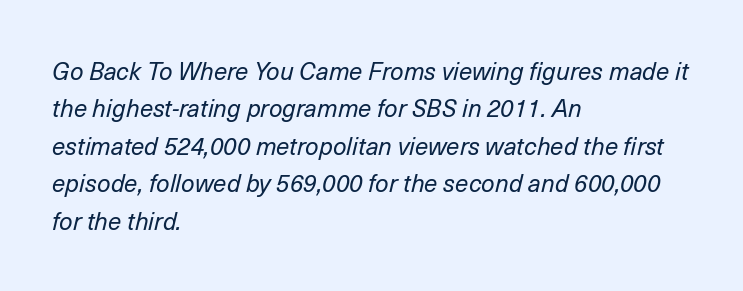
The image shows 24 px text type, italic (leaning right); set left-aligned, normal line spacing (1.56x), normal letter spacing, not underlined.
